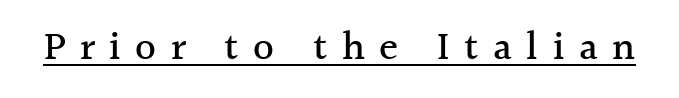
The image shows 40 px serif type, upright; set unusually wide letter spacing (+0.36 em), underlined; a medium x-height.
